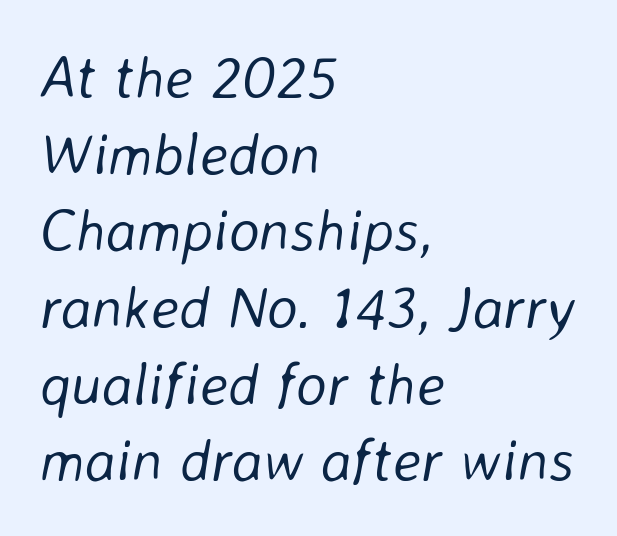
{"italic": "yes", "lean": "right", "slant_degrees": 8, "bold": "no", "weight": "light", "width": "normal", "stroke_contrast": "low", "x_height": "medium", "monospaced": "no", "underline": "no", "align": "left", "line_spacing": "normal", "line_spacing_ratio": 1.3, "letter_spacing": "normal", "letter_spacing_em": 0.0, "glyph_px": 59}
